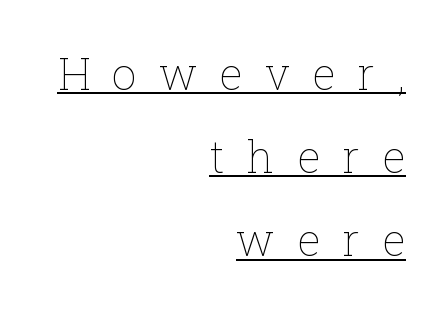
The image shows 44 px thin type, upright; set right-aligned, line spacing 1.89x, unusually wide letter spacing (+0.5 em), underlined; low stroke contrast and a medium x-height.
